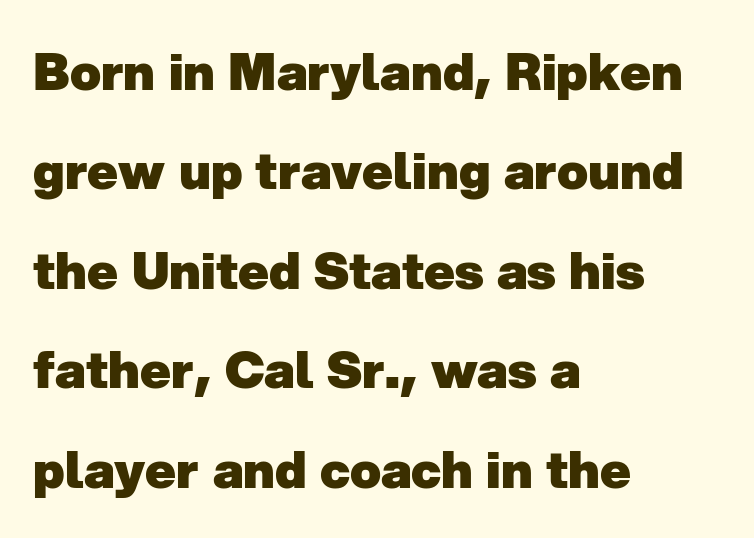
Heavy, bold letterforms. Note the varied advance widths — an 'i' is clearly narrower than an 'm'. Is the letter spacing exaggerated? No — it looks like the ordinary default. The baseline area is clear. The typeface chosen for these lines omits serifs.
